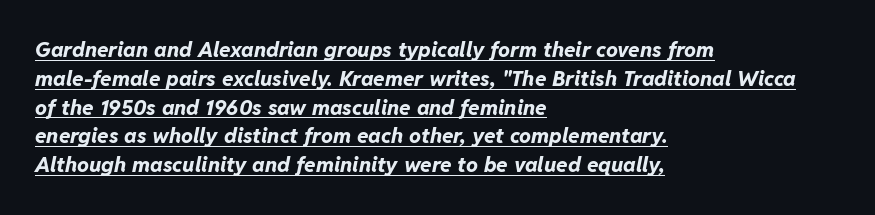
Q: Is the text bold? A: Yes.
Q: Is the text italic (slanted)? A: Yes, it leans right by about 11 degrees.
Q: Is the text underlined? A: Yes.
Q: How is the paragraph aligned? A: Left-aligned.
Q: Is the spacing between letters normal or unusually wide? A: Normal.
Q: Is the spacing between lines tight, normal or loose? A: Normal.
